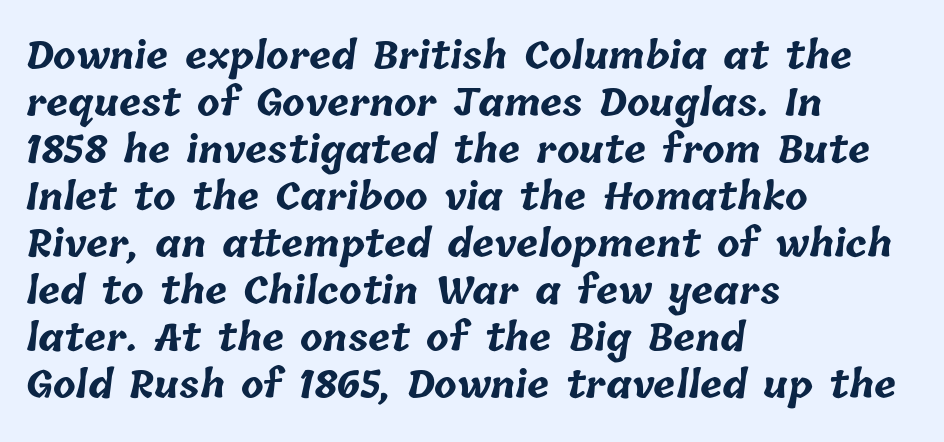
Each letter keeps its own natural width here, so spacing adapts to shape. The setting favours the left margin, as ordinary paragraphs usually do. The lines sit at an ordinary, default distance from one another. Pretty heavy lettering here — definitely bold.
